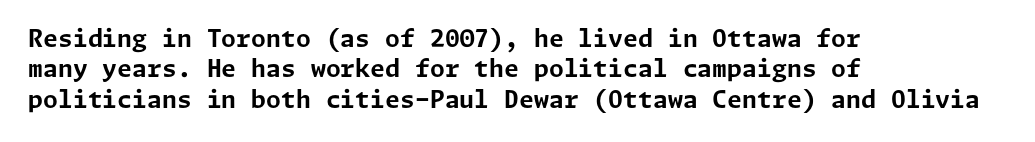
The image shows 24 px bold type, upright; set left-aligned, normal line spacing (1.27x), normal letter spacing, not underlined.
